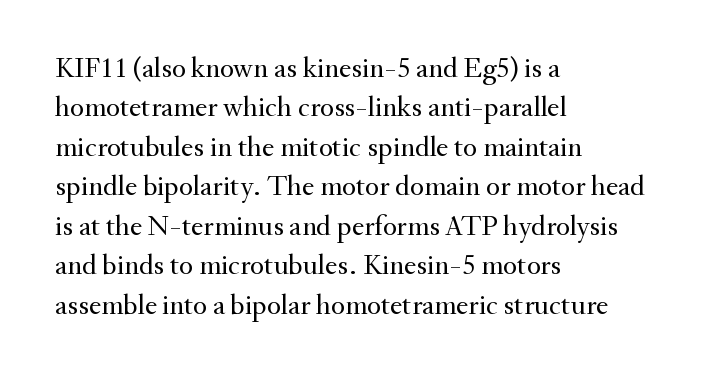
Q: Is the text bold? A: No.
Q: Is the text italic (slanted)? A: No, it is upright.
Q: Is the typeface a serif or a sans-serif typeface? A: Serif.
Q: Is the text underlined? A: No.
Q: How is the paragraph aligned? A: Left-aligned.
Q: Is the spacing between letters normal or unusually wide? A: Normal.
Q: Is the spacing between lines tight, normal or loose? A: Normal.
Q: Width (condensed, normal, or wide)? A: Normal.
Q: Stroke contrast? A: Medium.
Q: x-height? A: Small.
Q: Monospaced? A: No.
